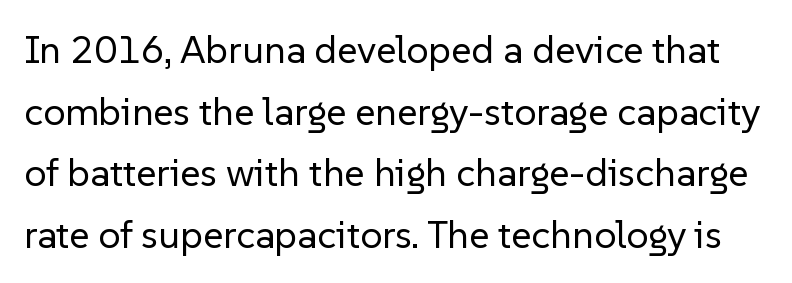
Q: Is the text bold? A: No.
Q: Is the text italic (slanted)? A: No, it is upright.
Q: Is the typeface a serif or a sans-serif typeface? A: Sans-serif.
Q: Is the text underlined? A: No.
Q: Is the spacing between letters normal or unusually wide? A: Normal.
Q: Is the spacing between lines tight, normal or loose? A: Normal.
Q: Width (condensed, normal, or wide)? A: Normal.
Q: Stroke contrast? A: Low.
Q: x-height? A: Medium.
Q: Monospaced? A: No.
